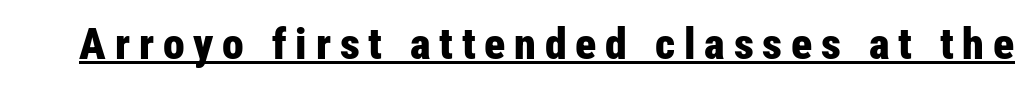
{"serif": "no", "italic": "no", "bold": "yes", "weight": "bold", "width": "condensed", "stroke_contrast": "low", "x_height": "medium", "monospaced": "no", "underline": "yes", "letter_spacing": "wide", "letter_spacing_em": 0.2, "glyph_px": 44}
